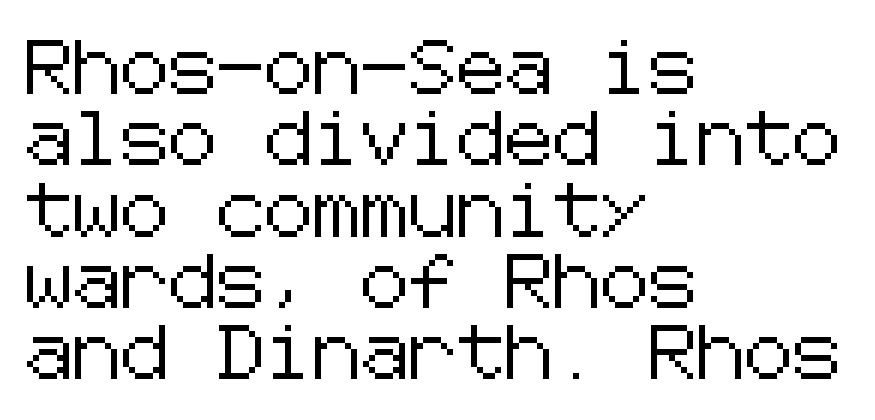
Q: Is the text italic (slanted)? A: No, it is upright.
Q: Is the typeface a serif or a sans-serif typeface? A: Sans-serif.
Q: Is the text underlined? A: No.
Q: How is the paragraph aligned? A: Left-aligned.
Q: Is the spacing between letters normal or unusually wide? A: Normal.
Q: Is the spacing between lines tight, normal or loose? A: Normal.
Q: Width (condensed, normal, or wide)? A: Normal.
Q: Stroke contrast? A: Low.
Q: x-height? A: Medium.
